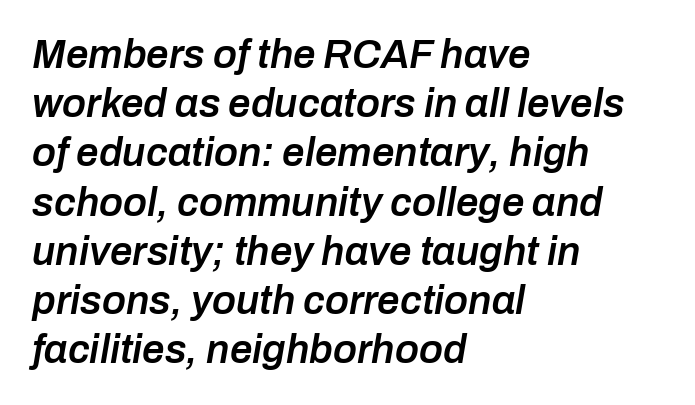
{"italic": "yes", "lean": "right", "slant_degrees": 10, "bold": "semi", "weight": "semibold", "width": "normal", "stroke_contrast": "low", "x_height": "medium", "monospaced": "no", "underline": "no", "align": "left", "line_spacing_ratio": 1.23, "letter_spacing": "normal", "letter_spacing_em": 0.0, "glyph_px": 40}
